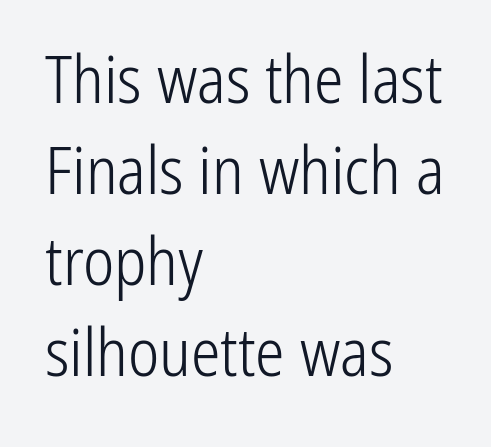
In terms of posture, this sample is upright. Weight: not bold — regular or lighter. Only glyphs here, with clear space below each row. Typographically, this falls in the sans-serif category. The rendering uses natural spacing where letterforms have individual widths. Quick note: interline space is typical.
